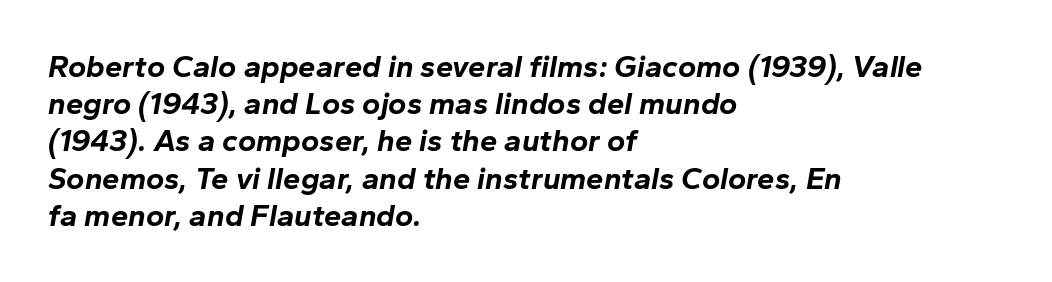
The image shows 31 px bold type, italic (leaning right); set left-aligned, line spacing 1.2x, normal letter spacing, not underlined; low stroke contrast and a medium x-height.
